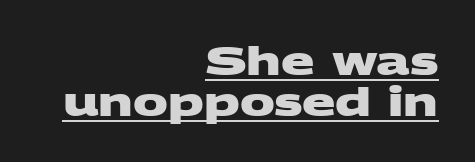
The image shows 39 px heavy, wide sans-serif type; set right-aligned, tight line spacing (1.05x), normal letter spacing, underlined; medium stroke contrast and a large x-height.
